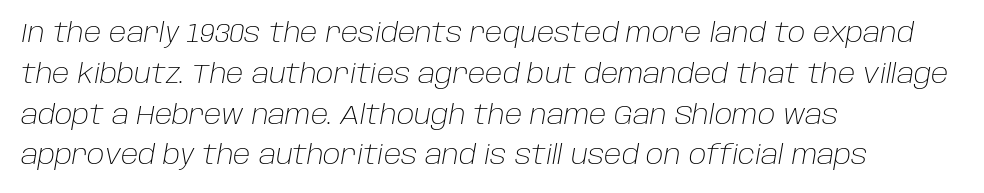
Q: Is the text bold? A: No.
Q: Is the text italic (slanted)? A: Yes, it leans right by about 10 degrees.
Q: Is the text underlined? A: No.
Q: How is the paragraph aligned? A: Left-aligned.
Q: Is the spacing between letters normal or unusually wide? A: Normal.
Q: Is the spacing between lines tight, normal or loose? A: Normal.
